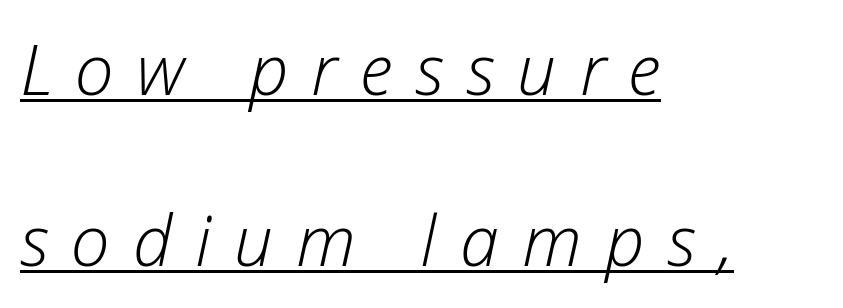
The face looks like a standard text weight, possibly lighter. The rendering anchors every line to the left-hand side. Is this a fixed-width face? No — the glyphs have proportional, varying widths. These lines have a slow, spaced-out rhythm from letter to letter. Is the type slanted? Yes — the strokes lean at a clear angle.
